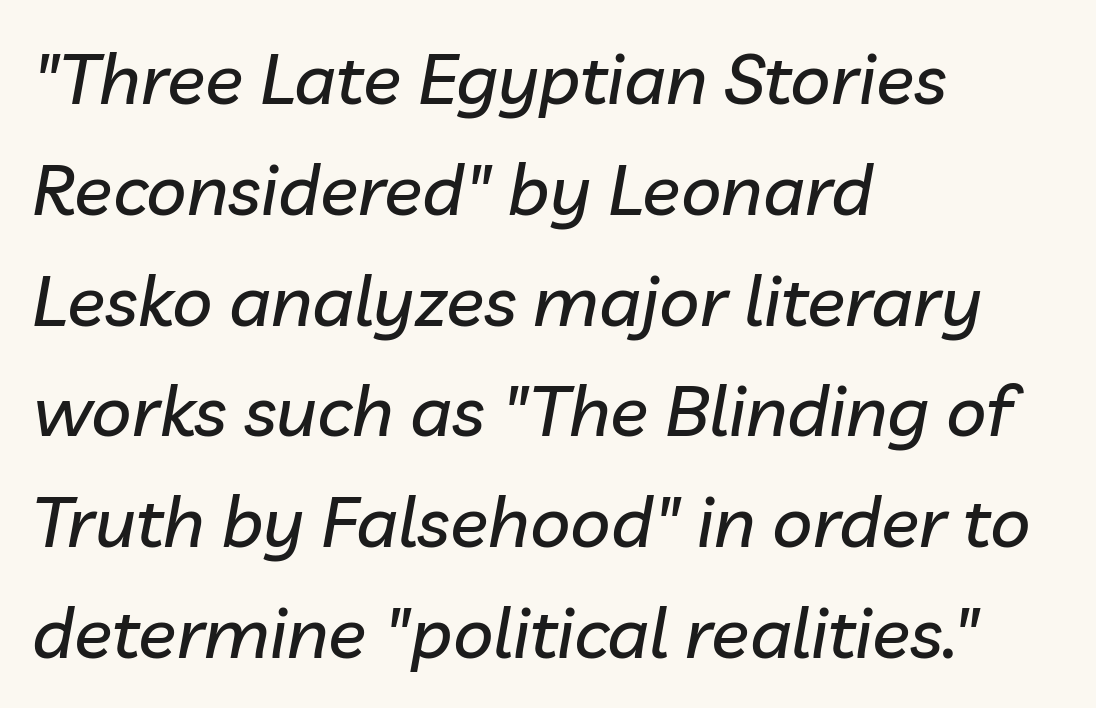
Q: Is the text italic (slanted)? A: Yes, it leans right by about 10 degrees.
Q: Is the text underlined? A: No.
Q: How is the paragraph aligned? A: Left-aligned.
Q: Is the spacing between letters normal or unusually wide? A: Normal.
Q: Is the spacing between lines tight, normal or loose? A: Normal.
Q: Width (condensed, normal, or wide)? A: Normal.
Q: Stroke contrast? A: Low.
Q: x-height? A: Medium.
Q: Monospaced? A: No.
